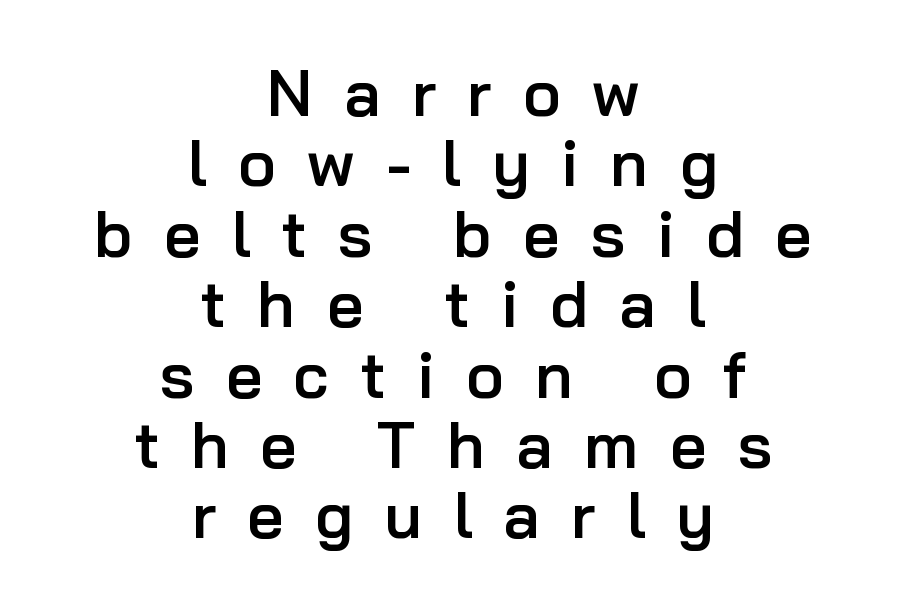
You can tell from the bare stems that sans-serif type was used. Horizontally, the lines are justified to the midpoint only. When letters stand straight like this, we call the style roman or upright. Leading is clearly below the norm, producing a dense column. Underline: absent. Caption: expanded tracking, letters set apart.
